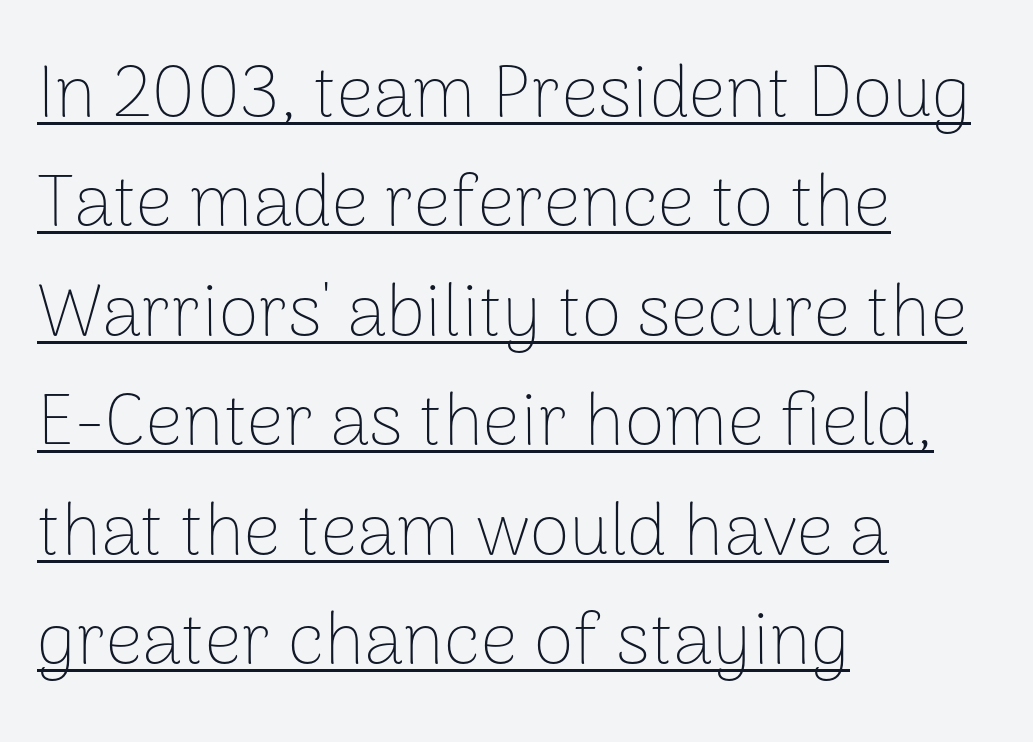
Each stroke keeps to a modest, everyday thickness or less. The ragged edge is on the right, which tells us the setting is flush left. The face used here is a sans, in the tradition of grotesques and geometrics. The face used here is proportionally spaced, like ordinary book or web type.
